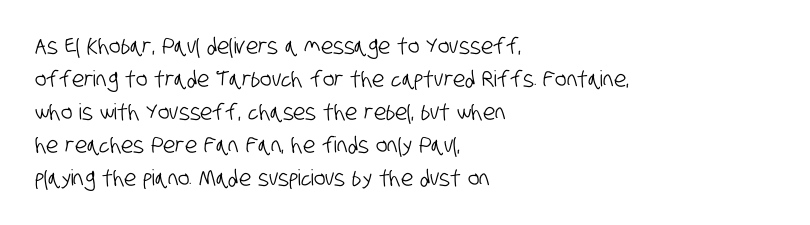
{"underline": "no", "align": "left", "line_spacing": "normal", "line_spacing_ratio": 1.5, "letter_spacing": "normal", "letter_spacing_em": 0.0, "glyph_px": 22}
